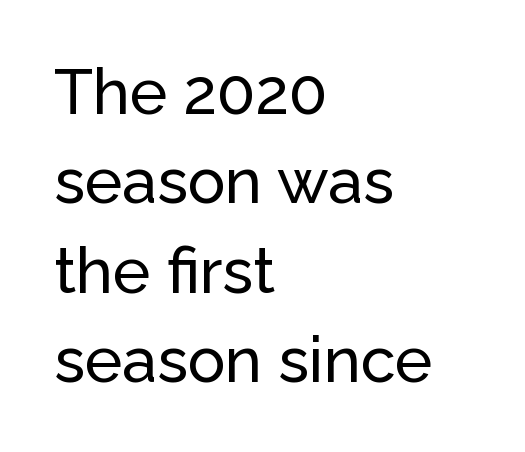
{"serif": "no", "italic": "no", "width": "normal", "stroke_contrast": "low", "x_height": "medium", "monospaced": "no", "underline": "no", "align": "left", "line_spacing": "normal", "line_spacing_ratio": 1.42, "letter_spacing": "normal", "letter_spacing_em": 0.0, "glyph_px": 63}
